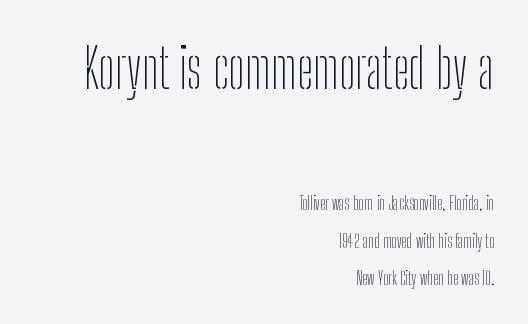
{"serif": "no", "italic": "no", "bold": "no", "weight": "thin", "width": "condensed", "stroke_contrast": "low", "x_height": "medium", "monospaced": "no", "underline": "no", "align": "right", "line_spacing": "loose", "line_spacing_ratio": 2.08, "letter_spacing": "normal", "letter_spacing_em": 0.0, "larger_block": "first", "size_ratio": 3.06, "glyph_px": 55}
